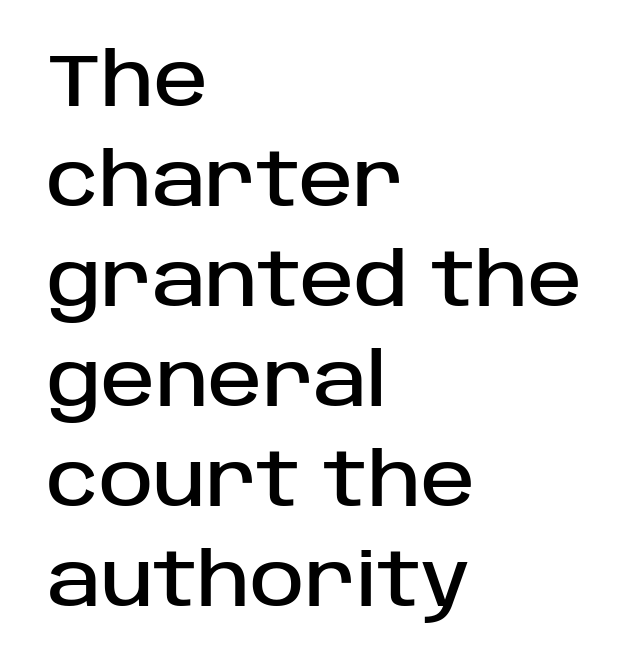
{"serif": "no", "italic": "no", "width": "normal", "stroke_contrast": "low", "x_height": "large", "monospaced": "no", "underline": "no", "align": "left", "line_spacing": "normal", "line_spacing_ratio": 1.37, "letter_spacing": "normal", "letter_spacing_em": 0.0, "glyph_px": 73}
